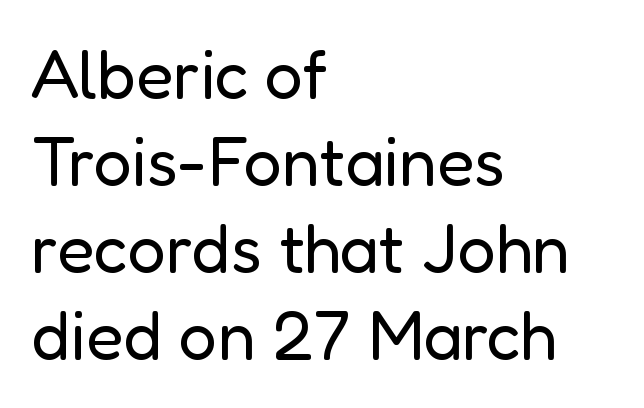
Q: Is the text bold? A: No.
Q: Is the text italic (slanted)? A: No, it is upright.
Q: Is the typeface a serif or a sans-serif typeface? A: Sans-serif.
Q: Is the text underlined? A: No.
Q: How is the paragraph aligned? A: Left-aligned.
Q: Is the spacing between letters normal or unusually wide? A: Normal.
Q: Is the spacing between lines tight, normal or loose? A: Normal.
Q: Width (condensed, normal, or wide)? A: Normal.
Q: Stroke contrast? A: Low.
Q: x-height? A: Medium.
Q: Monospaced? A: No.
